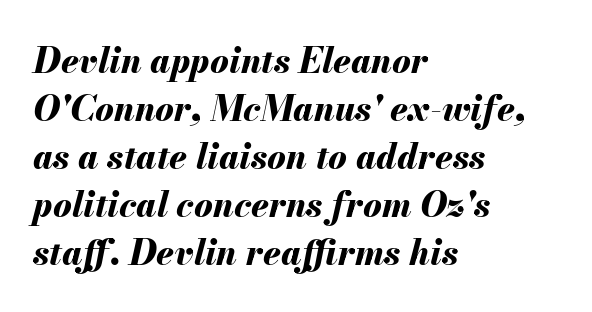
{"italic": "yes", "lean": "right", "slant_degrees": 13, "bold": "yes", "weight": "bold", "width": "normal", "stroke_contrast": "medium", "x_height": "small", "monospaced": "no", "underline": "no", "align": "left", "line_spacing": "normal", "line_spacing_ratio": 1.37, "letter_spacing": "normal", "letter_spacing_em": 0.0, "glyph_px": 35}
